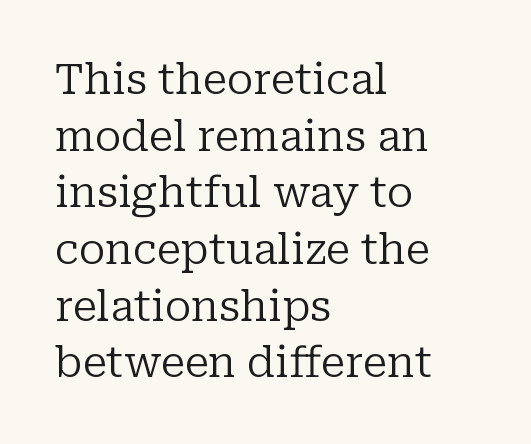
The image shows 42 px regular-weight serif type, upright; set left-aligned, normal line spacing (1.35x), normal letter spacing, not underlined; low stroke contrast and a medium x-height.
